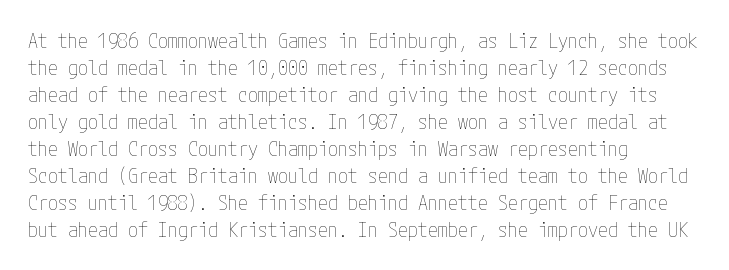
This sample uses an upright cut, with every glyph sitting square on the baseline. Reading down the column, the eye jumps a familiar distance to each next line. The horizontal fit of the characters is conventional and even. This is not heavy type; no bold has been used.
